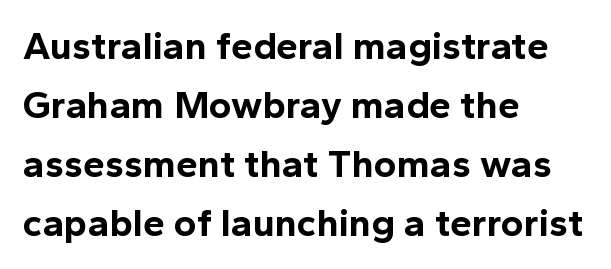
The image shows 39 px bold sans-serif type, upright; set left-aligned, normal line spacing (1.51x), normal letter spacing, not underlined; a medium x-height.
